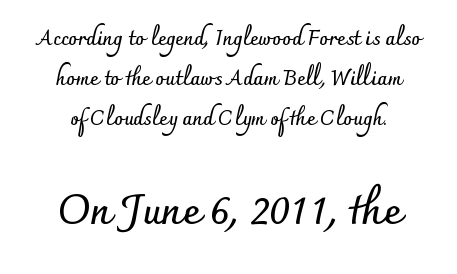
Q: Is the text bold? A: Yes.
Q: Is the text italic (slanted)? A: Yes.
Q: Is the typeface a serif or a sans-serif typeface? A: Sans-serif.
Q: Is the text underlined? A: No.
Q: How is the paragraph aligned? A: Centered.
Q: Is the spacing between letters normal or unusually wide? A: Normal.
Q: Is the spacing between lines tight, normal or loose? A: Loose.
Q: Which block of text is set in a larger size, the first (top) or the second (bottom)? A: The second (bottom) one.
Q: Width (condensed, normal, or wide)? A: Normal.
Q: Stroke contrast? A: Low.
Q: x-height? A: Small.
Q: Monospaced? A: No.
